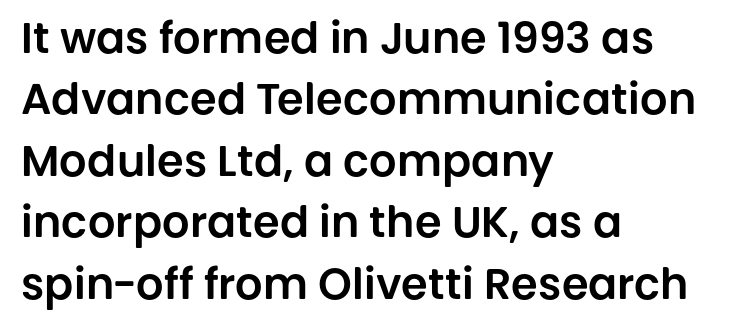
Q: Is the text italic (slanted)? A: No, it is upright.
Q: Is the typeface a serif or a sans-serif typeface? A: Sans-serif.
Q: Is the text underlined? A: No.
Q: How is the paragraph aligned? A: Left-aligned.
Q: Is the spacing between letters normal or unusually wide? A: Normal.
Q: Is the spacing between lines tight, normal or loose? A: Normal.
Q: Width (condensed, normal, or wide)? A: Normal.
Q: Stroke contrast? A: Low.
Q: x-height? A: Large.
Q: Monospaced? A: No.
